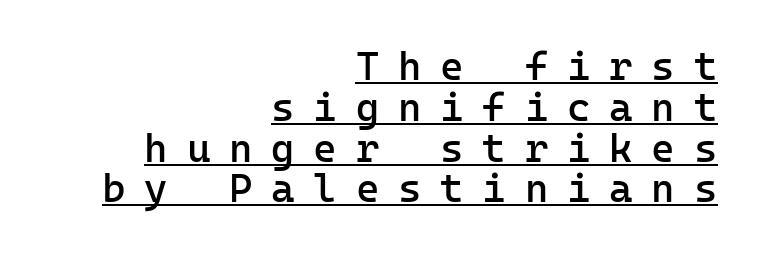
Q: Is the text bold? A: Semi-bold.
Q: Is the text italic (slanted)? A: No, it is upright.
Q: Is the typeface a serif or a sans-serif typeface? A: Sans-serif.
Q: Is the text underlined? A: Yes.
Q: How is the paragraph aligned? A: Right-aligned.
Q: Is the spacing between letters normal or unusually wide? A: Unusually wide.
Q: Is the spacing between lines tight, normal or loose? A: Tight.
Q: Width (condensed, normal, or wide)? A: Normal.
Q: Stroke contrast? A: Low.
Q: x-height? A: Medium.
Q: Monospaced? A: Yes.
